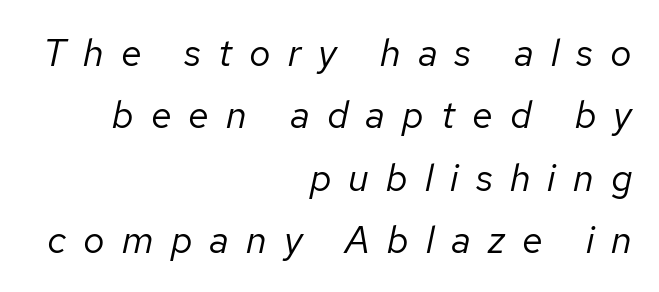
The image shows 38 px regular-weight type, italic (leaning right); set right-aligned, normal line spacing (1.64x), unusually wide letter spacing (+0.45 em), not underlined; low stroke contrast and a medium x-height.
